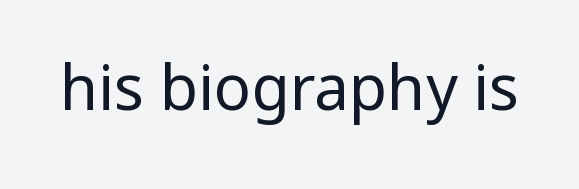
Nothing sits at the stroke ends, so this counts as sans-serif. Note the varied advance widths — an 'i' is clearly narrower than an 'm'. The rendering keeps characters at their native spacing. Clear beneath every line of the passage. A typesetter would mark this as roman, not italic.
